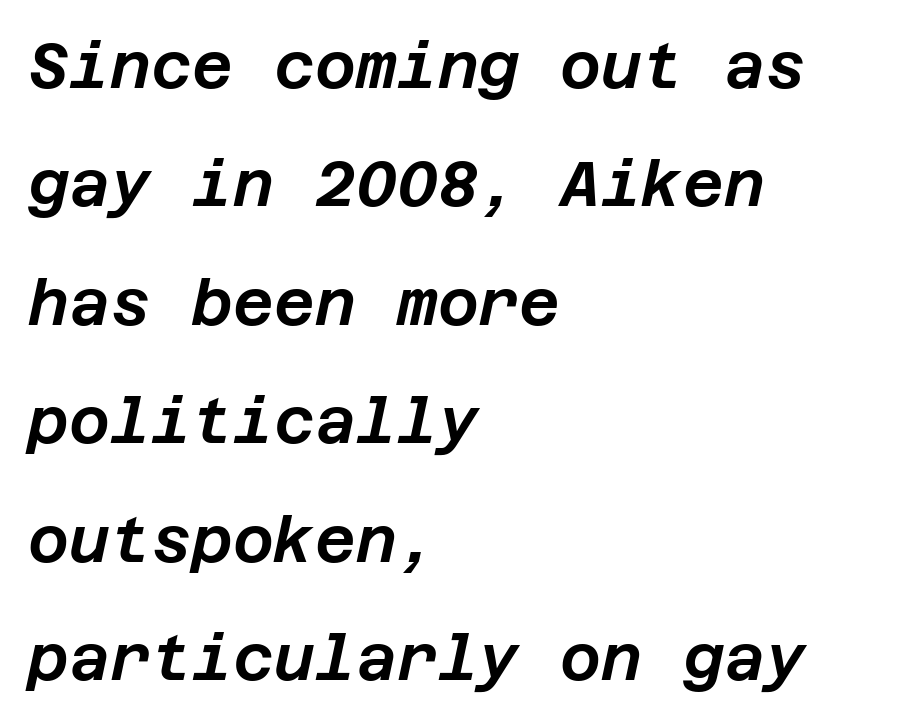
The image shows 63 px text type, italic (leaning right); set left-aligned, line spacing 1.88x, normal letter spacing, not underlined; low stroke contrast and a large x-height.
